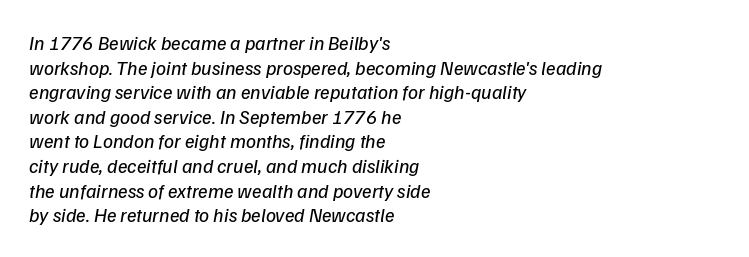
The image shows 20 px text type; set left-aligned, line spacing 1.23x, normal letter spacing, not underlined.
